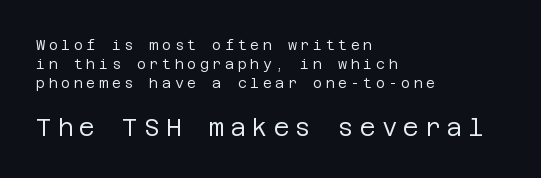
Q: Is the text bold? A: No.
Q: Is the text italic (slanted)? A: No, it is upright.
Q: Is the text underlined? A: No.
Q: How is the paragraph aligned? A: Left-aligned.
Q: Is the spacing between letters normal or unusually wide? A: Unusually wide.
Q: Is the spacing between lines tight, normal or loose? A: Normal.
Q: Which block of text is set in a larger size, the first (top) or the second (bottom)? A: The second (bottom) one.
